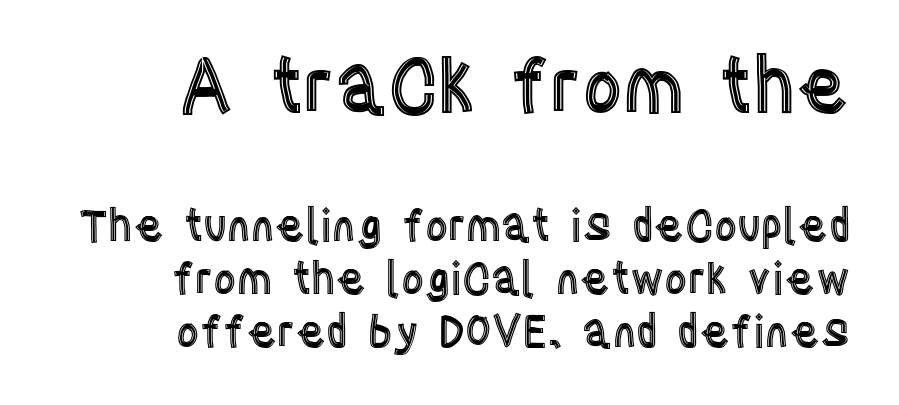
The passage shown is typed in a proportional face where columns would drift. Anything drawn beneath the words? Only blank space. Horizontal alignment here is rightward, an uncommon choice for prose. What stands out about the letter spacing? Nothing — it is the standard amount. Characters remain perfectly vertical along every line. Compare the two chunks: the upper has the greater cap height.
